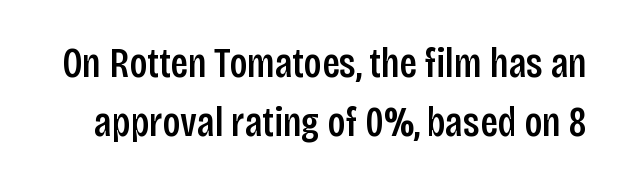
The image shows 42 px condensed sans-serif type, upright; set normal line spacing (1.41x), normal letter spacing, not underlined; low stroke contrast and a large x-height.
